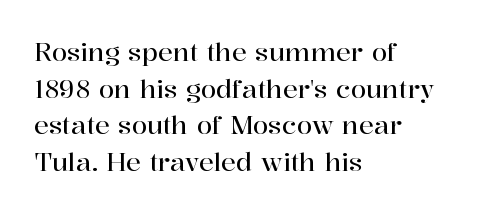
The image shows 25 px text type, upright; set left-aligned, normal line spacing (1.47x), normal letter spacing, not underlined.
